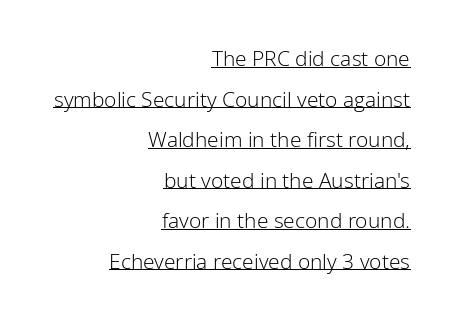
Q: Is the text bold? A: No.
Q: Is the text italic (slanted)? A: No, it is upright.
Q: Is the text underlined? A: Yes.
Q: How is the paragraph aligned? A: Right-aligned.
Q: Is the spacing between letters normal or unusually wide? A: Normal.
Q: Is the spacing between lines tight, normal or loose? A: Loose.
